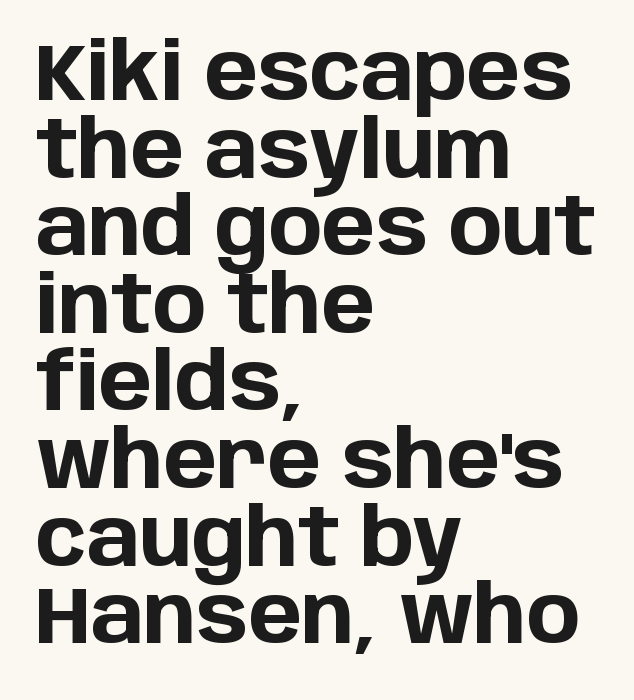
The image shows 80 px bold sans-serif type, upright; set left-aligned, tight line spacing (0.97x), normal letter spacing, not underlined; low stroke contrast and a large x-height.
